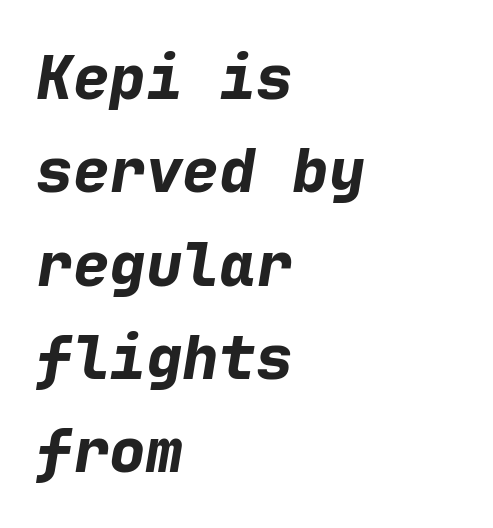
Unmarked baselines from the first word to the last. The ragged edge is on the right, which tells us the setting is flush left. Every character sits at an angle, as italics do. The line-height multiplier appears to be the usual default.
